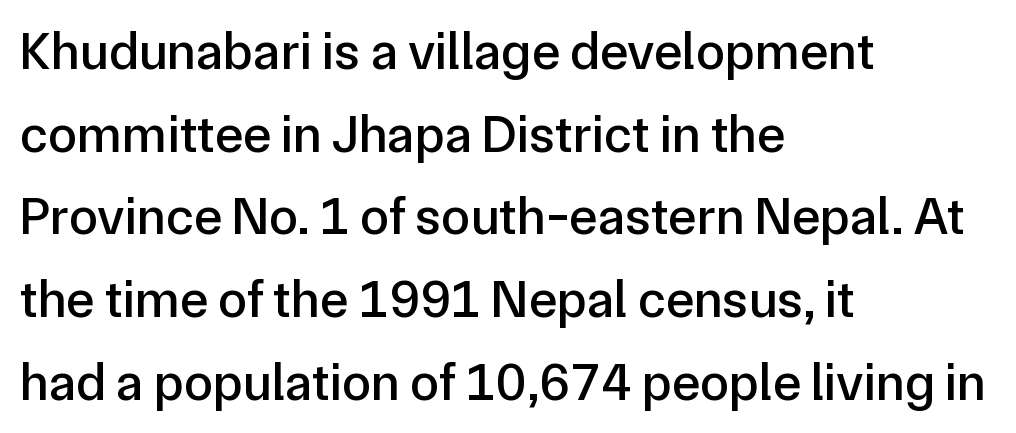
Q: Is the text italic (slanted)? A: No, it is upright.
Q: Is the typeface a serif or a sans-serif typeface? A: Sans-serif.
Q: Is the text underlined? A: No.
Q: How is the paragraph aligned? A: Left-aligned.
Q: Is the spacing between letters normal or unusually wide? A: Normal.
Q: Is the spacing between lines tight, normal or loose? A: Normal.
Q: Width (condensed, normal, or wide)? A: Normal.
Q: Stroke contrast? A: Low.
Q: x-height? A: Medium.
Q: Monospaced? A: No.
